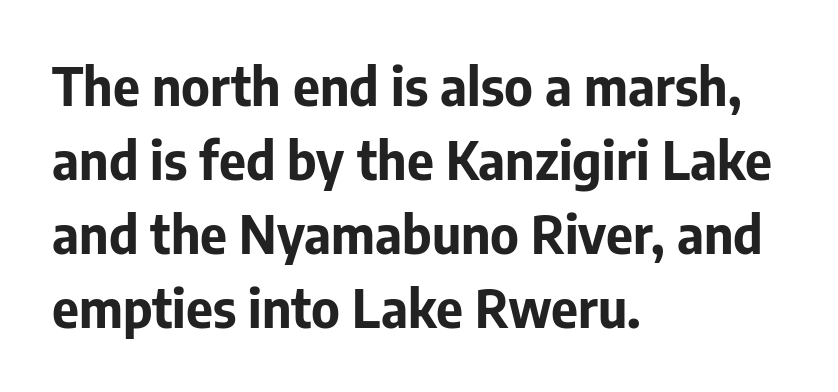
The image shows 52 px bold sans-serif type, upright; set left-aligned, normal line spacing (1.42x), normal letter spacing, not underlined; low stroke contrast and a medium x-height.
